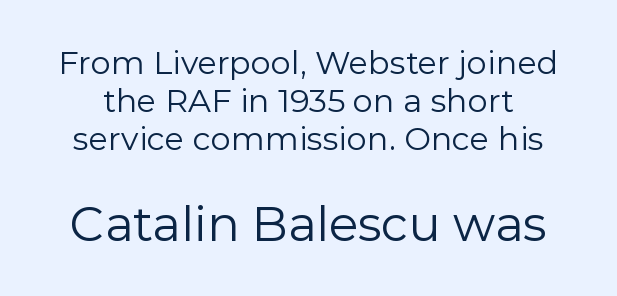
Q: Is the text bold? A: No.
Q: Is the text italic (slanted)? A: No, it is upright.
Q: Is the typeface a serif or a sans-serif typeface? A: Sans-serif.
Q: Is the text underlined? A: No.
Q: Is the spacing between letters normal or unusually wide? A: Normal.
Q: Which block of text is set in a larger size, the first (top) or the second (bottom)? A: The second (bottom) one.
Q: Width (condensed, normal, or wide)? A: Normal.
Q: Stroke contrast? A: Low.
Q: x-height? A: Medium.
Q: Monospaced? A: No.
